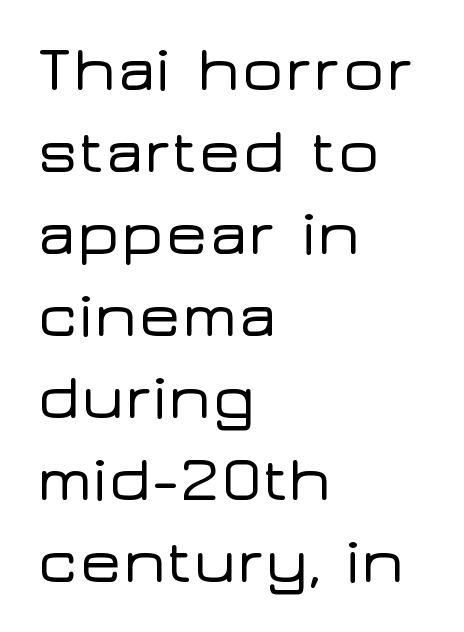
{"serif": "no", "italic": "no", "width": "wide", "stroke_contrast": "low", "x_height": "medium", "monospaced": "no", "underline": "no", "align": "left", "line_spacing": "normal", "line_spacing_ratio": 1.28, "letter_spacing": "normal", "letter_spacing_em": 0.0, "glyph_px": 64}
